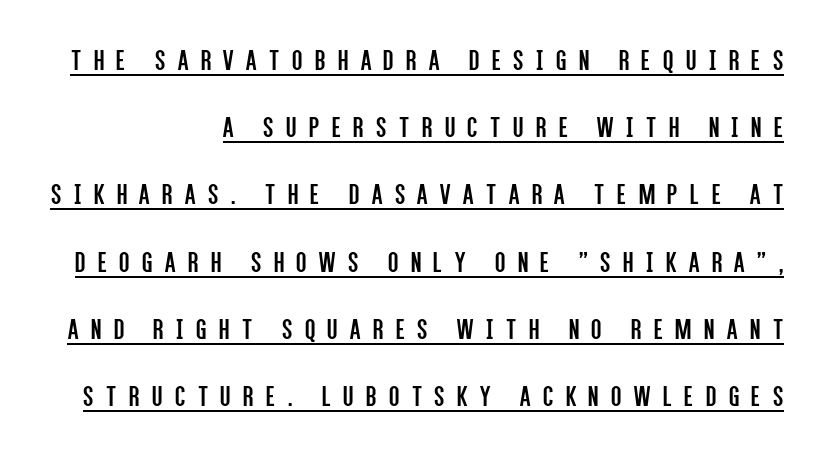
{"serif": "no", "italic": "no", "bold": "no", "weight": "regular", "width": "condensed", "stroke_contrast": "low", "x_height": "large", "monospaced": "no", "underline": "yes", "line_spacing": "loose", "line_spacing_ratio": 2.24, "letter_spacing": "wide", "letter_spacing_em": 0.42, "glyph_px": 30}
